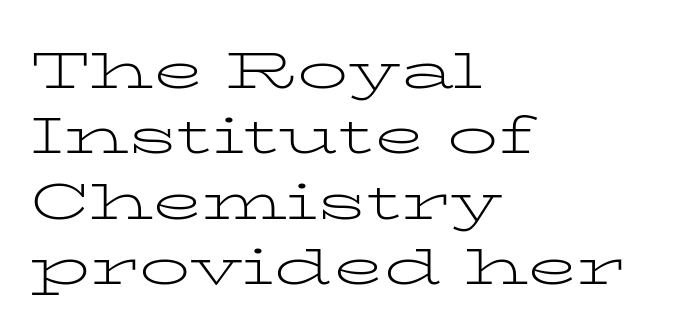
The image shows 51 px light, wide serif type, upright; set left-aligned, normal line spacing (1.28x), normal letter spacing, not underlined; low stroke contrast and a medium x-height.
